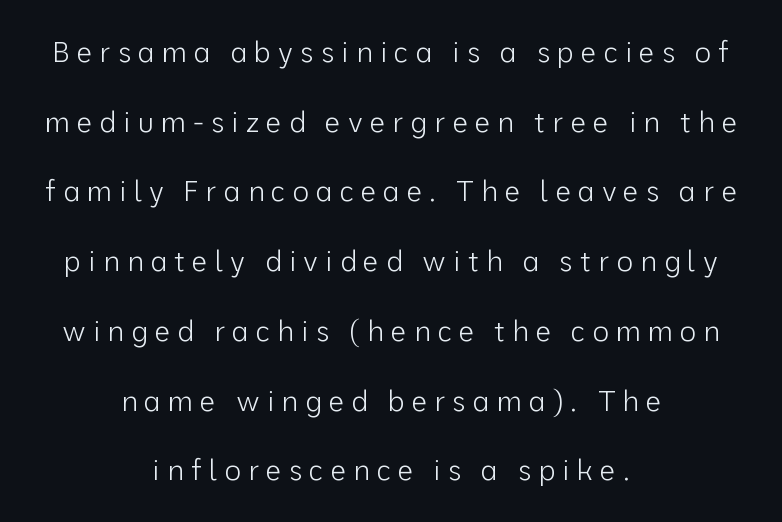
The image shows 28 px light sans-serif type, upright; set centered, loose line spacing (2.49x), unusually wide letter spacing (+0.25 em), not underlined; low stroke contrast and a medium x-height.
